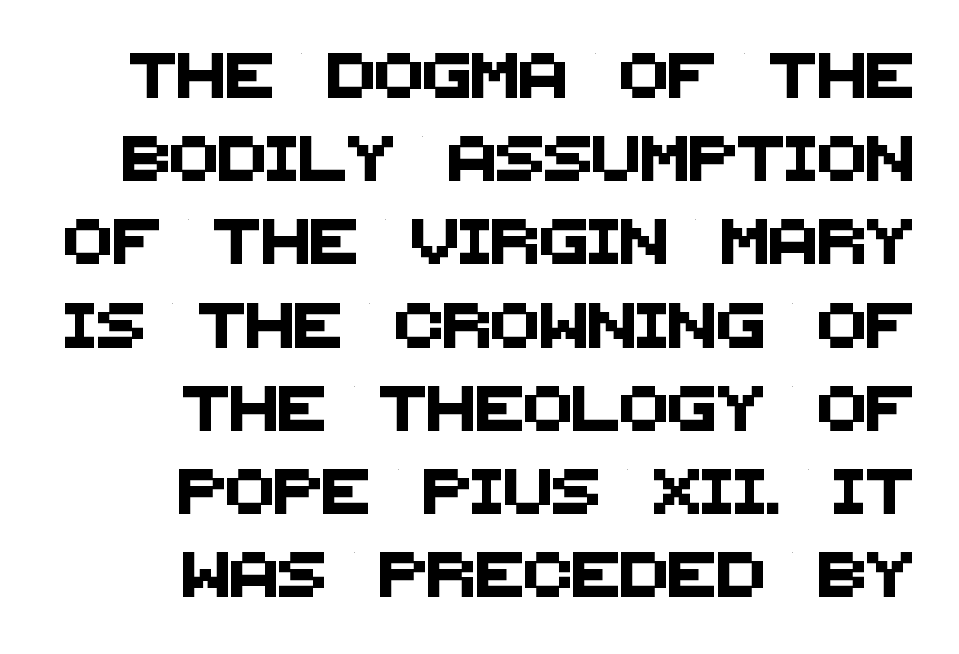
{"serif": "no", "width": "normal", "stroke_contrast": "medium", "x_height": "large", "monospaced": "no", "underline": "no", "align": "right", "line_spacing_ratio": 1.85, "letter_spacing": "normal", "letter_spacing_em": 0.0, "glyph_px": 45}
